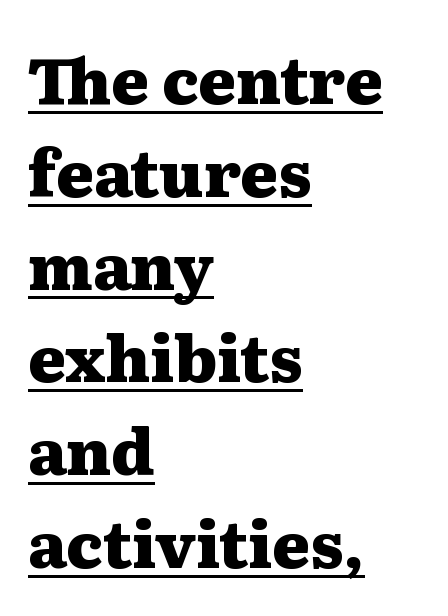
Q: Is the text bold? A: Yes.
Q: Is the text italic (slanted)? A: No, it is upright.
Q: Is the typeface a serif or a sans-serif typeface? A: Serif.
Q: Is the text underlined? A: Yes.
Q: How is the paragraph aligned? A: Left-aligned.
Q: Is the spacing between letters normal or unusually wide? A: Normal.
Q: Is the spacing between lines tight, normal or loose? A: Normal.
Q: Width (condensed, normal, or wide)? A: Wide.
Q: Stroke contrast? A: Medium.
Q: x-height? A: Medium.
Q: Monospaced? A: No.
